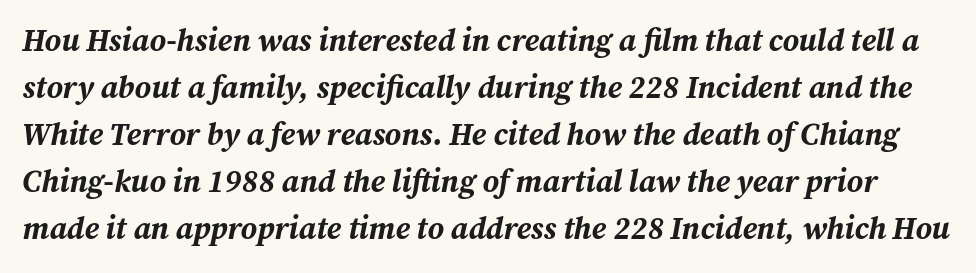
The image shows 31 px bold type, italic (leaning right); set normal line spacing (1.52x), normal letter spacing, not underlined; medium stroke contrast and a medium x-height.
